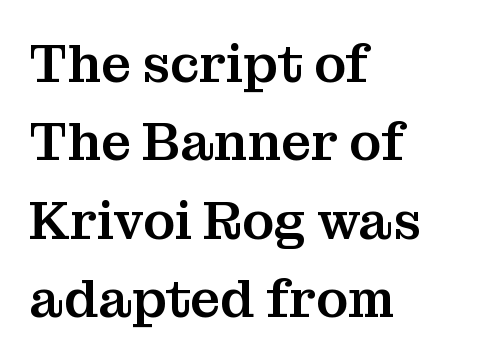
The image shows 53 px serif type, upright; set left-aligned, normal line spacing (1.48x), normal letter spacing, not underlined; medium stroke contrast and a medium x-height.
